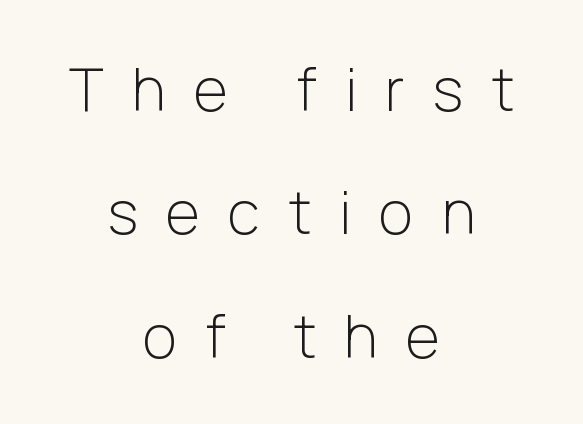
The image shows 59 px light sans-serif type, upright; set centered, loose line spacing (2.09x), unusually wide letter spacing (+0.48 em), not underlined; low stroke contrast and a medium x-height.
